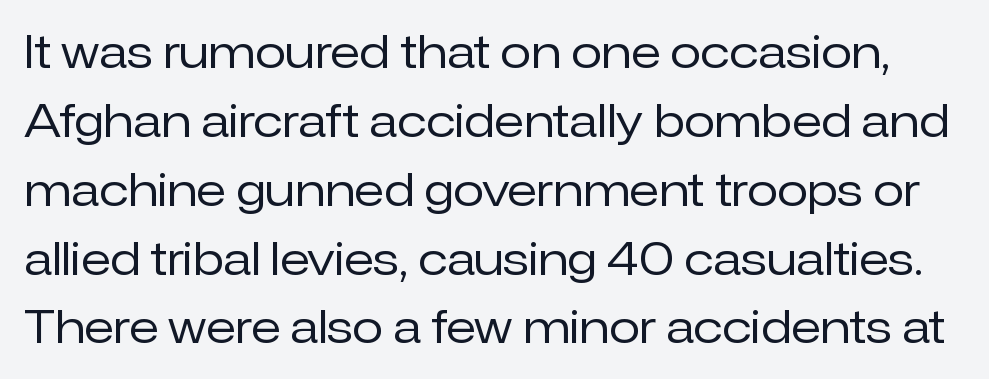
Q: Is the text bold? A: No.
Q: Is the text italic (slanted)? A: No, it is upright.
Q: Is the typeface a serif or a sans-serif typeface? A: Sans-serif.
Q: Is the text underlined? A: No.
Q: Is the spacing between letters normal or unusually wide? A: Normal.
Q: Is the spacing between lines tight, normal or loose? A: Normal.
Q: Width (condensed, normal, or wide)? A: Normal.
Q: Stroke contrast? A: Low.
Q: x-height? A: Medium.
Q: Monospaced? A: No.
